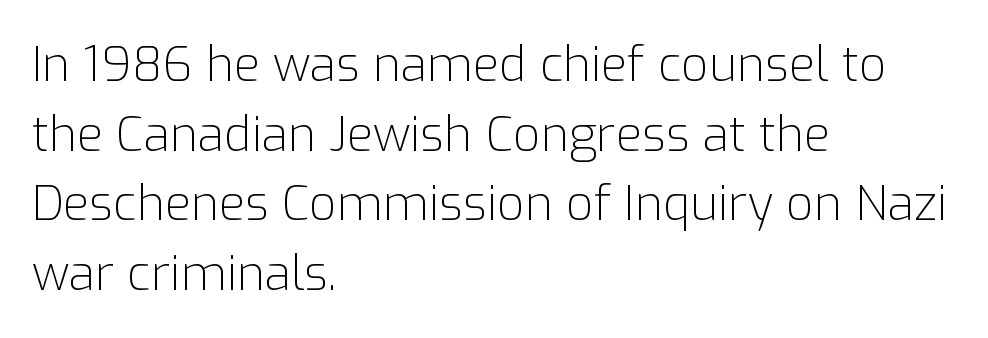
Q: Is the text bold? A: No.
Q: Is the text italic (slanted)? A: No, it is upright.
Q: Is the typeface a serif or a sans-serif typeface? A: Sans-serif.
Q: Is the text underlined? A: No.
Q: How is the paragraph aligned? A: Left-aligned.
Q: Is the spacing between letters normal or unusually wide? A: Normal.
Q: Is the spacing between lines tight, normal or loose? A: Normal.
Q: Width (condensed, normal, or wide)? A: Normal.
Q: Stroke contrast? A: Low.
Q: x-height? A: Medium.
Q: Monospaced? A: No.
